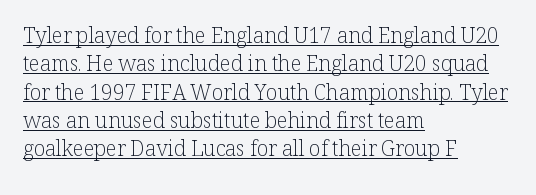
These lines keep a tight, regular rhythm from letter to letter. The lettering stays uniformly vertical, giving the passage a roman look. Successive baselines arrive at the customary interval. These glyphs show unthickened strokes, regular width or finer. Compared with undecorated copy, this sample adds a rule below the words.
